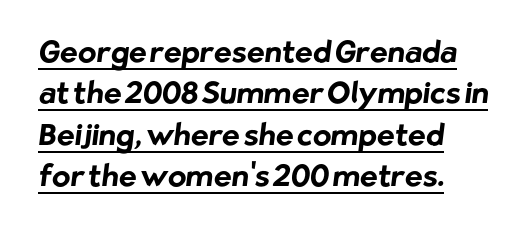
Think of a printed novel: that variable character pitch is what you see here. Heft: maximum for text — a bold. You could call the tracking neutral — neither tight nor loose. What's the leading like? Ordinary, nothing unusual. Observe the absence of serifs on each vertical stroke in this sample.
